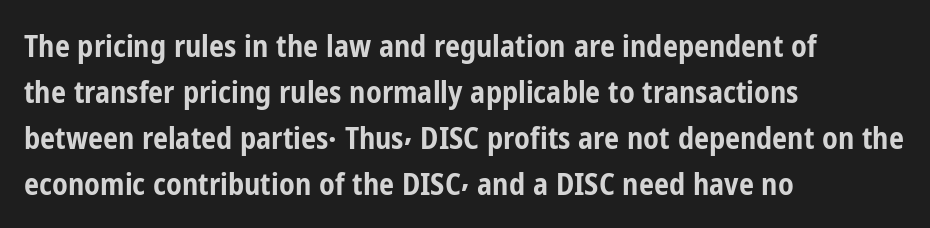
{"serif": "no", "italic": "no", "bold": "yes", "weight": "bold", "width": "condensed", "stroke_contrast": "low", "x_height": "medium", "monospaced": "no", "underline": "no", "align": "left", "line_spacing": "normal", "line_spacing_ratio": 1.53, "letter_spacing": "normal", "letter_spacing_em": 0.0, "glyph_px": 30}
